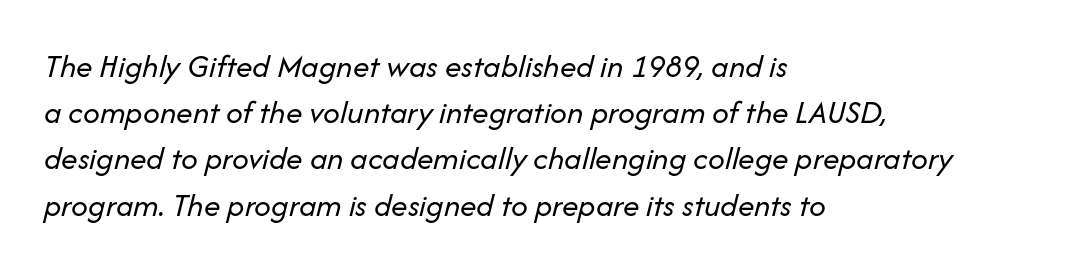
Q: Is the text bold? A: No.
Q: Is the text italic (slanted)? A: Yes, it leans right by about 14 degrees.
Q: Is the text underlined? A: No.
Q: How is the paragraph aligned? A: Left-aligned.
Q: Is the spacing between letters normal or unusually wide? A: Normal.
Q: Is the spacing between lines tight, normal or loose? A: Normal.
Q: Width (condensed, normal, or wide)? A: Normal.
Q: Stroke contrast? A: Low.
Q: x-height? A: Medium.
Q: Monospaced? A: No.
